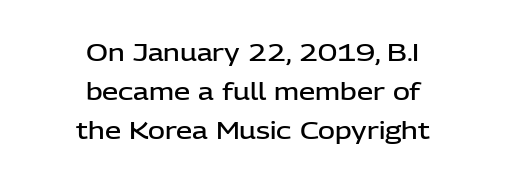
Q: Is the text bold? A: Semi-bold.
Q: Is the text italic (slanted)? A: No, it is upright.
Q: Is the text underlined? A: No.
Q: How is the paragraph aligned? A: Centered.
Q: Is the spacing between letters normal or unusually wide? A: Normal.
Q: Is the spacing between lines tight, normal or loose? A: Normal.
